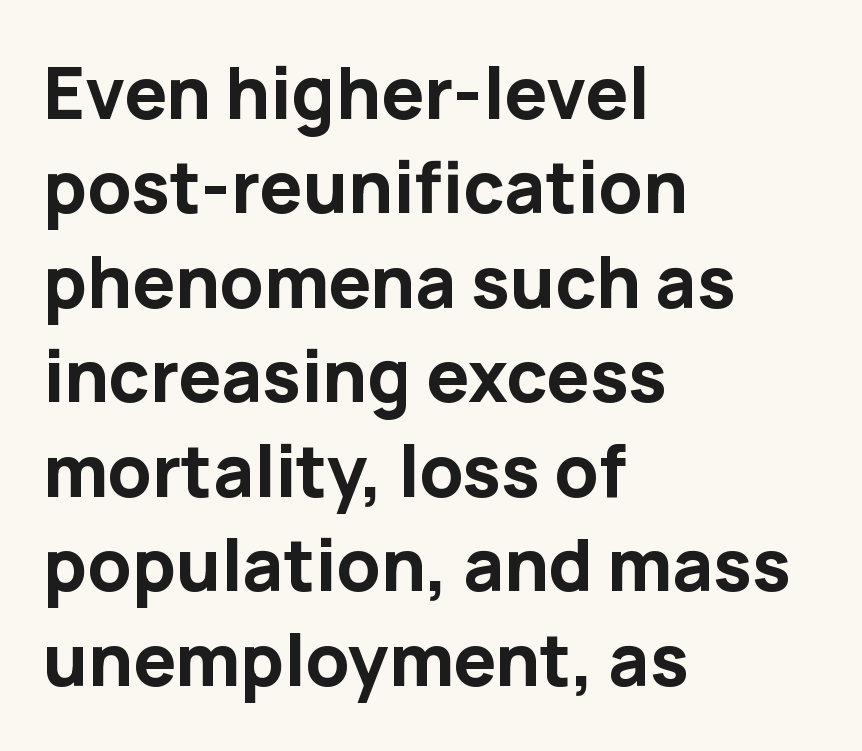
{"serif": "no", "italic": "no", "bold": "yes", "weight": "bold", "width": "normal", "stroke_contrast": "low", "x_height": "medium", "monospaced": "no", "underline": "no", "align": "left", "line_spacing": "normal", "line_spacing_ratio": 1.33, "letter_spacing": "normal", "letter_spacing_em": 0.0, "glyph_px": 71}
